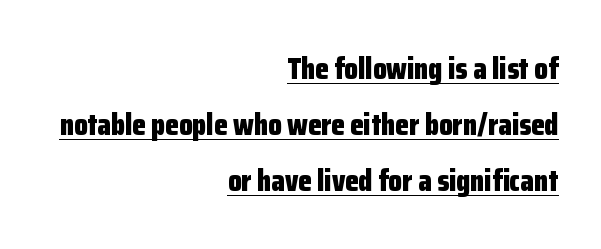
{"serif": "no", "italic": "no", "bold": "yes", "weight": "bold", "width": "condensed", "stroke_contrast": "low", "x_height": "medium", "monospaced": "no", "underline": "yes", "align": "right", "line_spacing_ratio": 1.81, "letter_spacing": "normal", "letter_spacing_em": 0.0, "glyph_px": 31}
